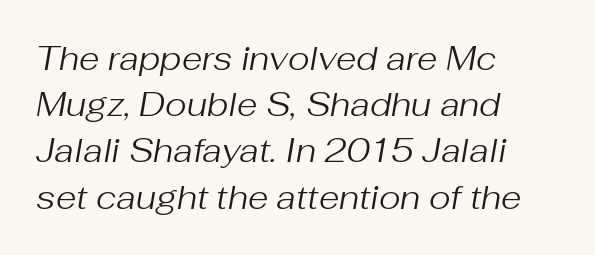
Q: Is the text bold? A: No.
Q: Is the text italic (slanted)? A: Yes, it leans right by about 10 degrees.
Q: Is the text underlined? A: No.
Q: How is the paragraph aligned? A: Left-aligned.
Q: Is the spacing between letters normal or unusually wide? A: Normal.
Q: Is the spacing between lines tight, normal or loose? A: Normal.
Q: Width (condensed, normal, or wide)? A: Normal.
Q: Stroke contrast? A: Medium.
Q: x-height? A: Medium.
Q: Monospaced? A: No.
